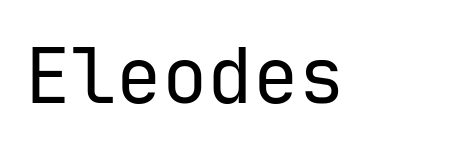
The image shows 76 px regular-weight sans-serif type, upright, monospaced; set normal letter spacing, not underlined; low stroke contrast and a medium x-height.
